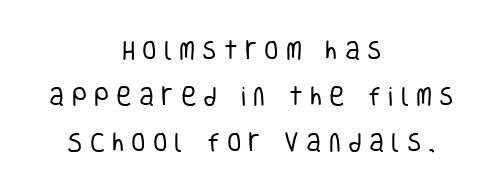
{"italic": "no", "bold": "no", "underline": "no", "align": "center", "line_spacing": "loose", "line_spacing_ratio": 2.2, "letter_spacing": "wide", "letter_spacing_em": 0.34, "glyph_px": 21}
